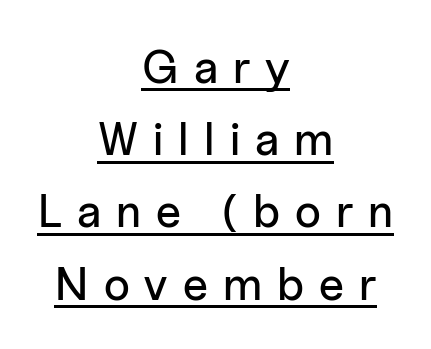
{"serif": "no", "italic": "no", "width": "normal", "stroke_contrast": "low", "x_height": "medium", "monospaced": "no", "underline": "yes", "align": "center", "line_spacing": "normal", "line_spacing_ratio": 1.57, "letter_spacing": "wide", "letter_spacing_em": 0.33, "glyph_px": 46}
